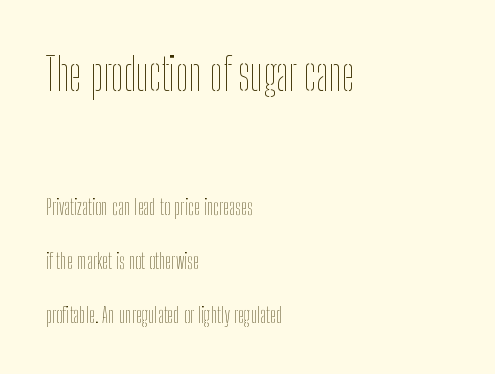
{"italic": "no", "bold": "no", "weight": "thin", "width": "condensed", "stroke_contrast": "low", "x_height": "medium", "monospaced": "no", "underline": "no", "align": "left", "line_spacing": "loose", "line_spacing_ratio": 2.46, "letter_spacing": "normal", "letter_spacing_em": 0.0, "larger_block": "first", "size_ratio": 2.05, "glyph_px": 45}
